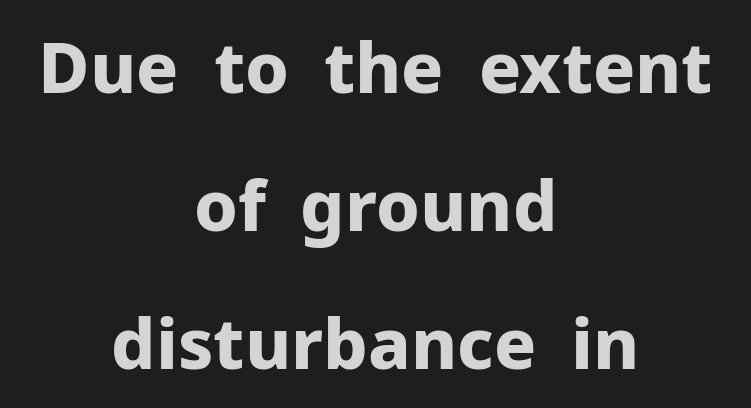
{"serif": "no", "italic": "no", "bold": "yes", "weight": "bold", "width": "normal", "stroke_contrast": "low", "x_height": "medium", "monospaced": "no", "underline": "no", "align": "center", "line_spacing": "loose", "line_spacing_ratio": 1.97, "letter_spacing": "normal", "letter_spacing_em": 0.0, "glyph_px": 70}
